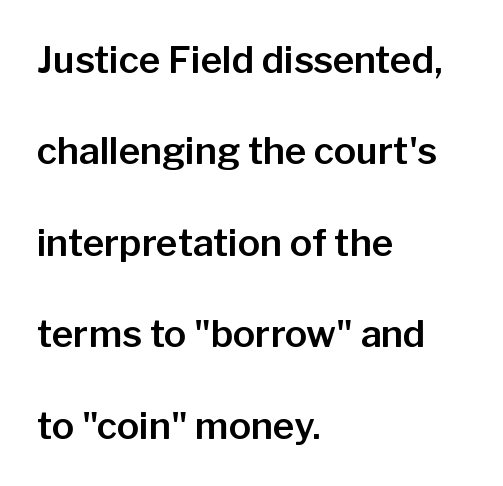
The image shows 37 px sans-serif type, upright; set left-aligned, loose line spacing (2.47x), normal letter spacing, not underlined; low stroke contrast and a medium x-height.
